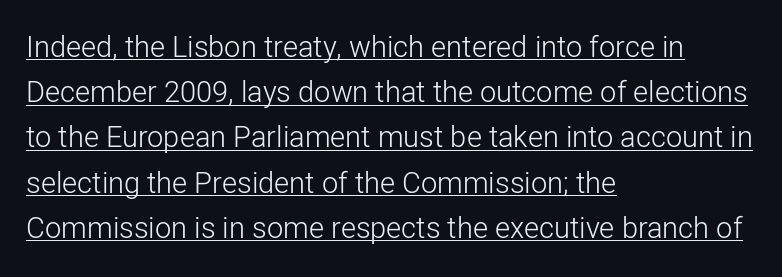
{"serif": "no", "italic": "no", "bold": "no", "weight": "light", "width": "normal", "stroke_contrast": "low", "x_height": "medium", "monospaced": "no", "underline": "yes", "align": "left", "line_spacing": "normal", "line_spacing_ratio": 1.56, "letter_spacing": "normal", "letter_spacing_em": 0.0, "glyph_px": 29}
